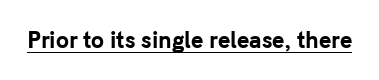
{"italic": "no", "bold": "yes", "underline": "yes", "letter_spacing": "normal", "letter_spacing_em": 0.0, "glyph_px": 21}
